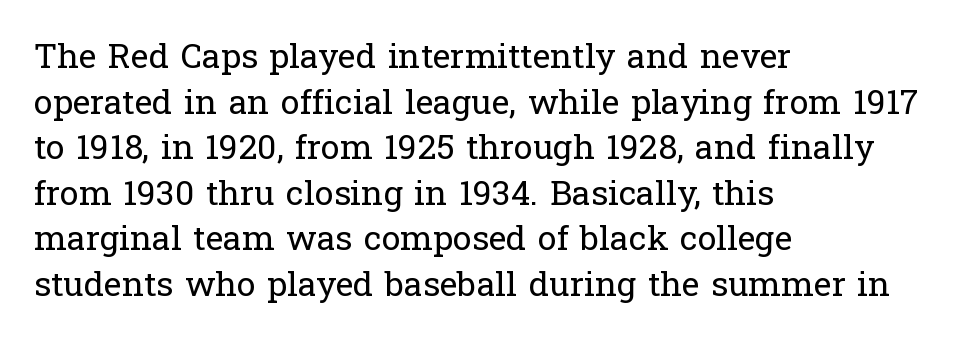
The image shows 34 px regular-weight serif type, upright; set left-aligned, normal line spacing (1.34x), normal letter spacing, not underlined; low stroke contrast and a medium x-height.
